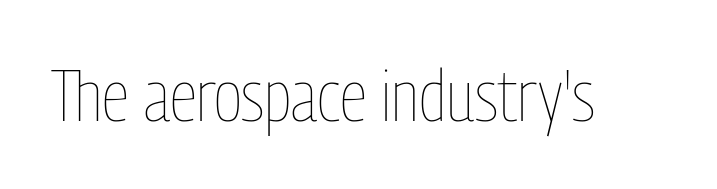
Q: Is the text bold? A: No.
Q: Is the text italic (slanted)? A: No, it is upright.
Q: Is the text underlined? A: No.
Q: Is the spacing between letters normal or unusually wide? A: Normal.
Q: Width (condensed, normal, or wide)? A: Condensed.
Q: Stroke contrast? A: Low.
Q: x-height? A: Medium.
Q: Monospaced? A: No.
